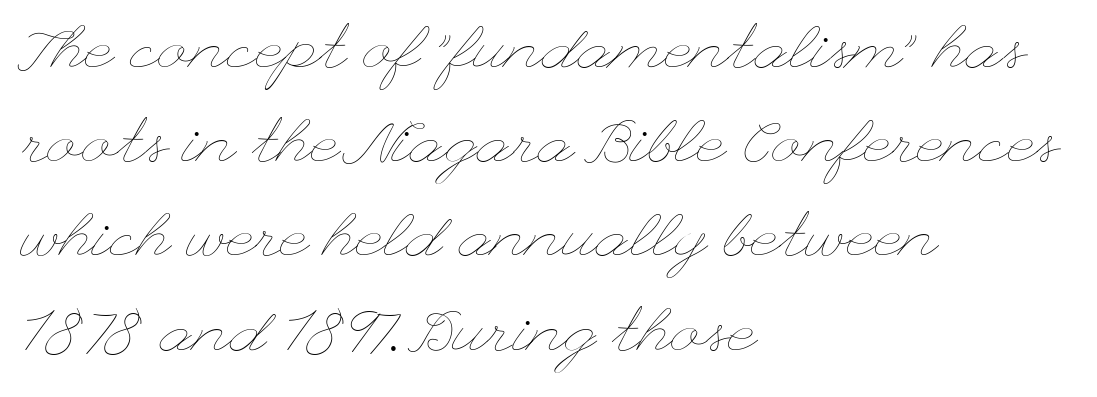
{"bold": "no", "weight": "thin", "width": "wide", "stroke_contrast": "low", "x_height": "small", "underline": "no", "align": "left", "line_spacing": "normal", "line_spacing_ratio": 1.52, "letter_spacing": "normal", "letter_spacing_em": 0.0, "glyph_px": 62}
